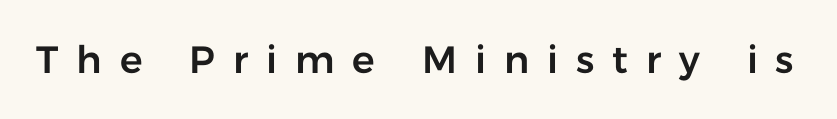
{"serif": "no", "italic": "no", "width": "normal", "stroke_contrast": "low", "x_height": "medium", "monospaced": "no", "underline": "no", "letter_spacing": "wide", "letter_spacing_em": 0.47, "glyph_px": 38}
